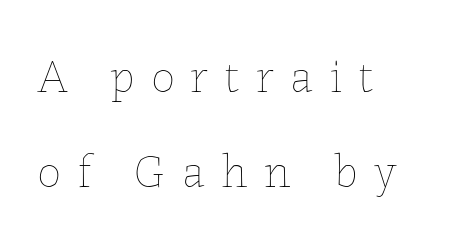
Q: Is the text bold? A: No.
Q: Is the text italic (slanted)? A: No, it is upright.
Q: Is the text underlined? A: No.
Q: How is the paragraph aligned? A: Left-aligned.
Q: Is the spacing between letters normal or unusually wide? A: Unusually wide.
Q: Is the spacing between lines tight, normal or loose? A: Loose.
Q: Width (condensed, normal, or wide)? A: Normal.
Q: Stroke contrast? A: Low.
Q: x-height? A: Medium.
Q: Monospaced? A: No.
